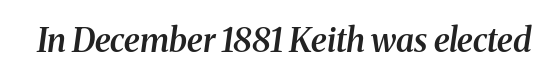
{"serif": "yes", "italic": "yes", "lean": "right", "slant_degrees": 8, "bold": "semi", "weight": "semibold", "width": "normal", "stroke_contrast": "medium", "x_height": "medium", "monospaced": "no", "underline": "no", "letter_spacing": "normal", "letter_spacing_em": 0.0, "glyph_px": 33}
